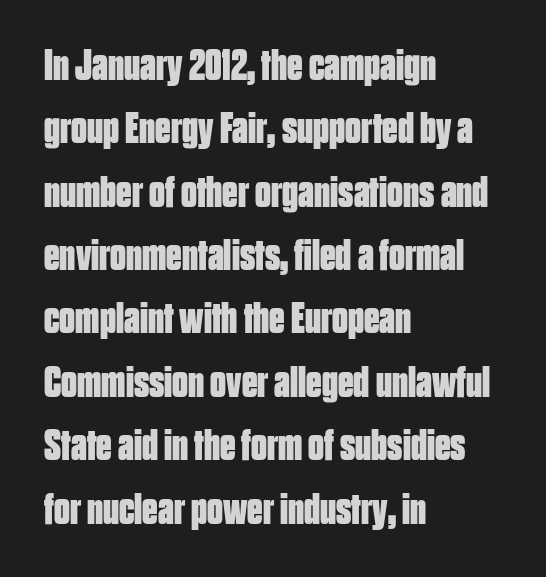
{"serif": "no", "italic": "no", "bold": "yes", "weight": "bold", "width": "condensed", "stroke_contrast": "low", "x_height": "large", "monospaced": "no", "underline": "no", "align": "left", "line_spacing": "normal", "line_spacing_ratio": 1.44, "letter_spacing": "normal", "letter_spacing_em": 0.0, "glyph_px": 44}
